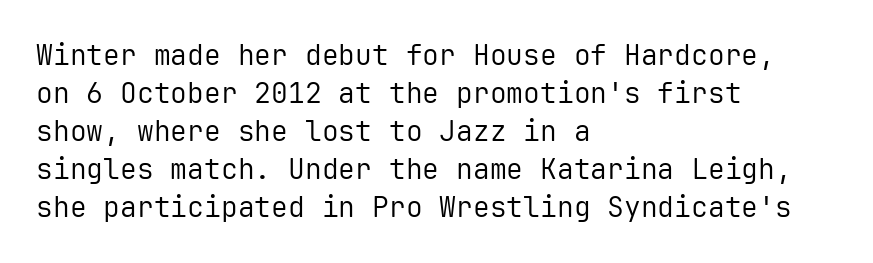
{"serif": "no", "italic": "no", "bold": "no", "weight": "regular", "width": "normal", "stroke_contrast": "low", "x_height": "medium", "monospaced": "yes", "underline": "no", "align": "left", "line_spacing": "normal", "line_spacing_ratio": 1.36, "letter_spacing": "normal", "letter_spacing_em": 0.0, "glyph_px": 28}
